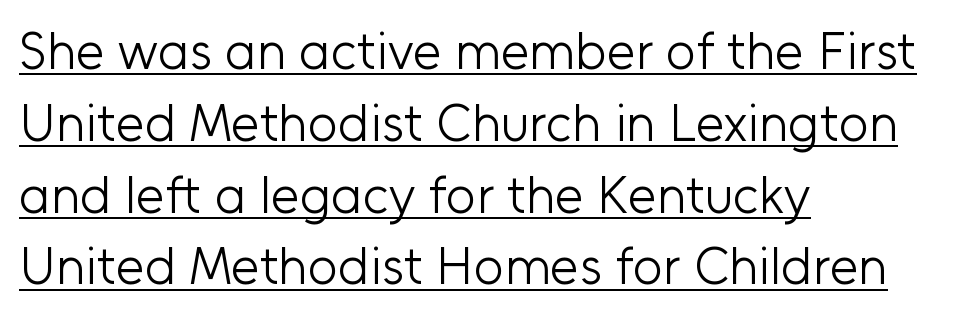
The image shows 52 px light sans-serif type, upright; set left-aligned, normal line spacing (1.38x), normal letter spacing, underlined; low stroke contrast and a medium x-height.
